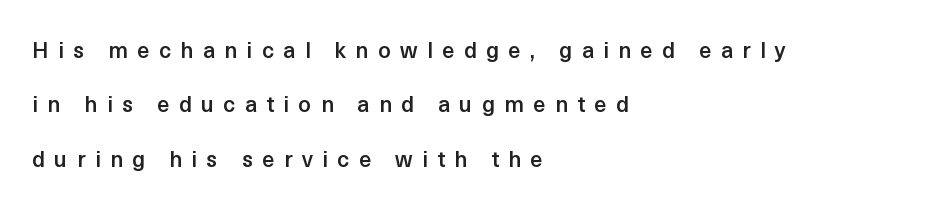
{"italic": "no", "bold": "semi", "underline": "no", "align": "left", "line_spacing": "loose", "line_spacing_ratio": 2.47, "letter_spacing": "wide", "letter_spacing_em": 0.43, "glyph_px": 22}
